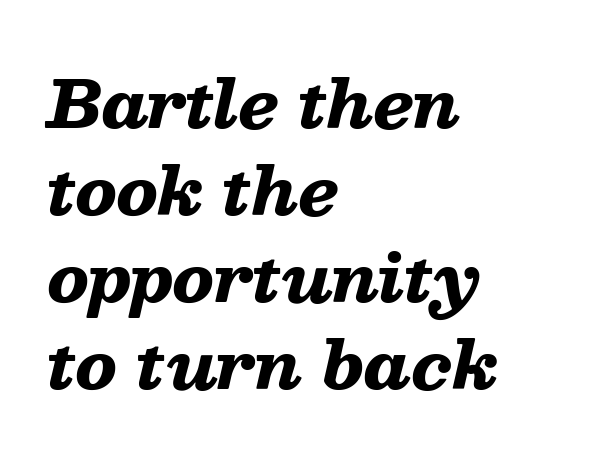
Q: Is the text bold? A: Yes.
Q: Is the text italic (slanted)? A: Yes, it leans right by about 13 degrees.
Q: Is the text underlined? A: No.
Q: How is the paragraph aligned? A: Left-aligned.
Q: Is the spacing between letters normal or unusually wide? A: Normal.
Q: Is the spacing between lines tight, normal or loose? A: Normal.
Q: Width (condensed, normal, or wide)? A: Wide.
Q: Stroke contrast? A: Low.
Q: x-height? A: Medium.
Q: Monospaced? A: No.
